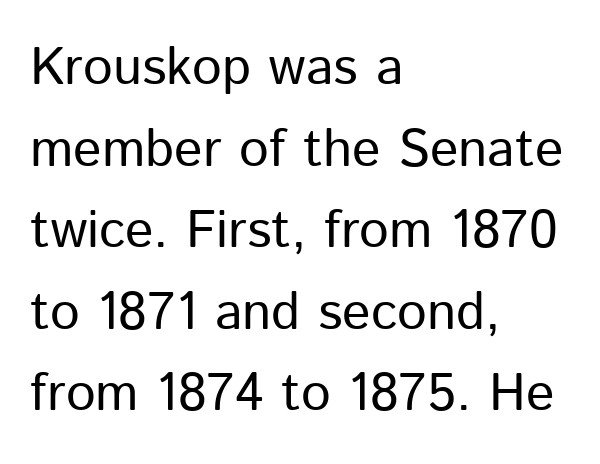
{"serif": "no", "italic": "no", "bold": "no", "weight": "regular", "width": "normal", "stroke_contrast": "low", "x_height": "medium", "monospaced": "no", "underline": "no", "align": "left", "line_spacing": "normal", "line_spacing_ratio": 1.54, "letter_spacing": "normal", "letter_spacing_em": 0.0, "glyph_px": 53}
